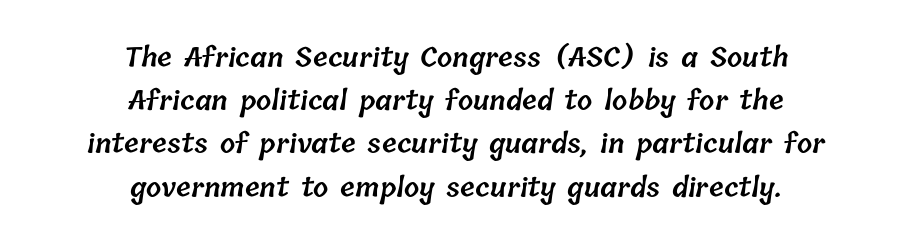
{"bold": "semi", "underline": "no", "align": "center", "line_spacing": "normal", "line_spacing_ratio": 1.6, "letter_spacing": "normal", "letter_spacing_em": 0.0, "glyph_px": 27}
